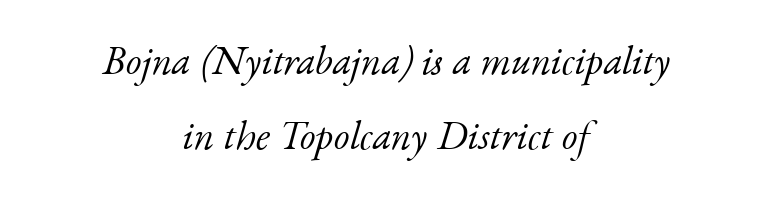
The image shows 40 px light serif type, italic (leaning right); set centered, line spacing 1.87x, normal letter spacing, not underlined; low stroke contrast and a small x-height.
